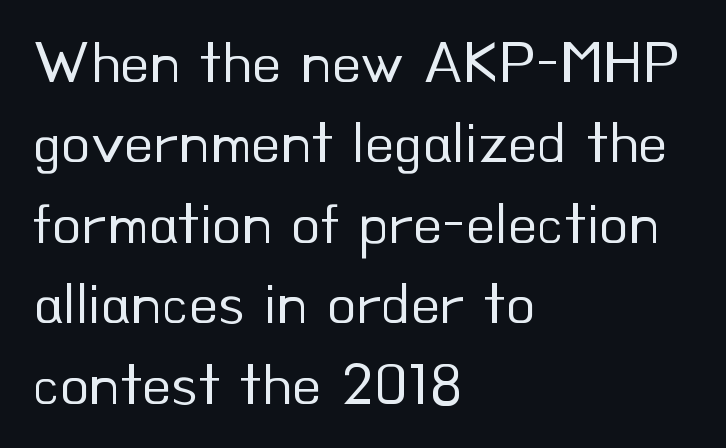
One glance says typical: line gaps are just what's usual. Ink coverage per letter is moderate at most. Letters rest on an invisible, unmarked baseline. Regarding serifs, this sample does without them. These lines stack with their left ends in a neat column. Tall strokes in this sample are plumb rather than angled.
